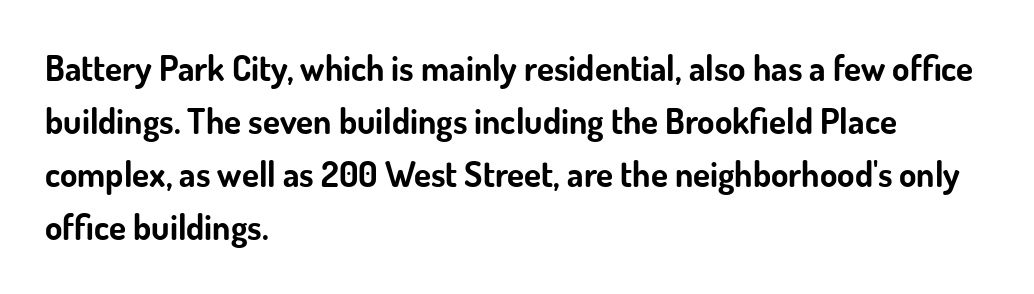
The image shows 35 px bold sans-serif type, upright; set left-aligned, normal line spacing (1.51x), normal letter spacing, not underlined; low stroke contrast and a small x-height.
